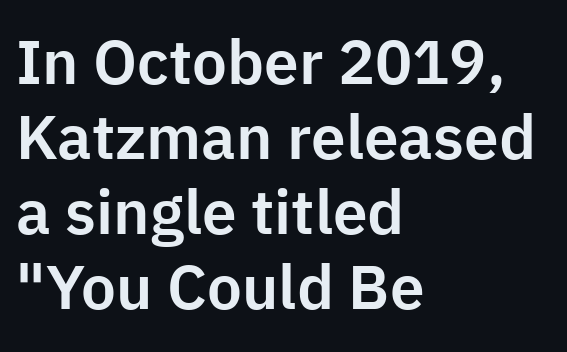
The image shows 62 px sans-serif type, upright; set left-aligned, line spacing 1.21x, normal letter spacing, not underlined; low stroke contrast and a medium x-height.
